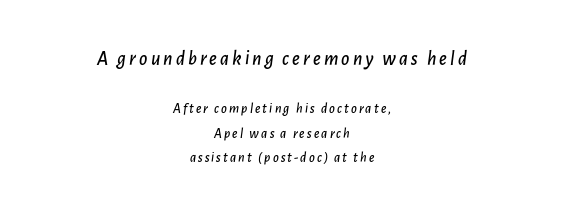
The upper block of text is set noticeably larger than the block beneath it. The glyphs are unaccompanied by any horizontal stroke below them. Notice how the stems are inclined rather than vertical — that's the hallmark of italics. Is the block centered? Yes — each line is placed symmetrically about the middle.
